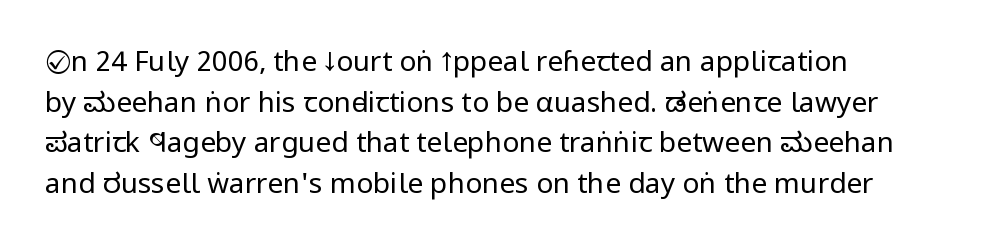
{"serif": "no", "italic": "no", "bold": "no", "weight": "regular", "width": "condensed", "stroke_contrast": "low", "x_height": "large", "monospaced": "no", "underline": "no", "align": "left", "line_spacing": "normal", "line_spacing_ratio": 1.45, "letter_spacing": "normal", "letter_spacing_em": 0.0, "glyph_px": 28}
